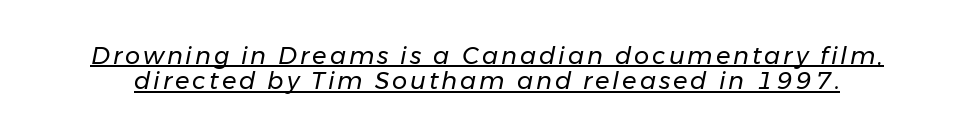
Q: Is the text bold? A: No.
Q: Is the text italic (slanted)? A: Yes, it leans right by about 11 degrees.
Q: Is the text underlined? A: Yes.
Q: Is the spacing between lines tight, normal or loose? A: Tight.
